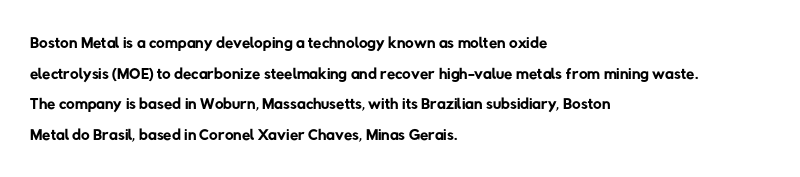
Is the stroke heavy? The answer is a plain regular-or-lighter. Glance below the letters and you will spot only blank space. The lines in this sample share a left origin and differ only in where they stop. Standard letterfit; no display-style spreading of the glyphs. Interline gaps are of average width in this sample.
